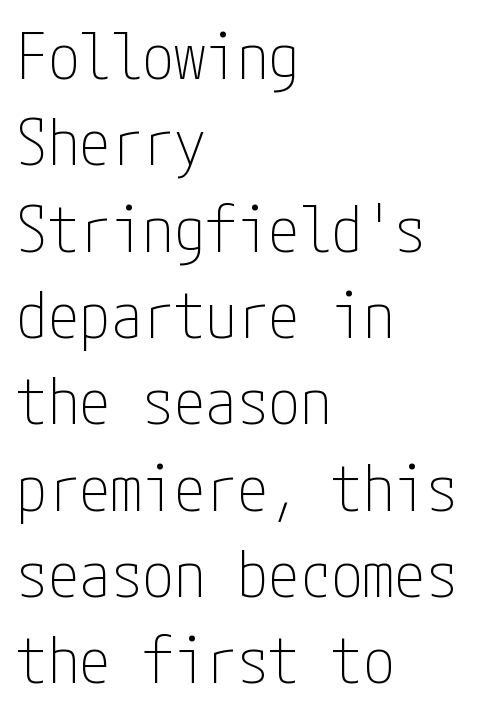
Q: Is the text bold? A: No.
Q: Is the text italic (slanted)? A: No, it is upright.
Q: Is the typeface a serif or a sans-serif typeface? A: Sans-serif.
Q: Is the text underlined? A: No.
Q: How is the paragraph aligned? A: Left-aligned.
Q: Is the spacing between letters normal or unusually wide? A: Normal.
Q: Is the spacing between lines tight, normal or loose? A: Normal.
Q: Width (condensed, normal, or wide)? A: Condensed.
Q: Stroke contrast? A: Low.
Q: x-height? A: Medium.
